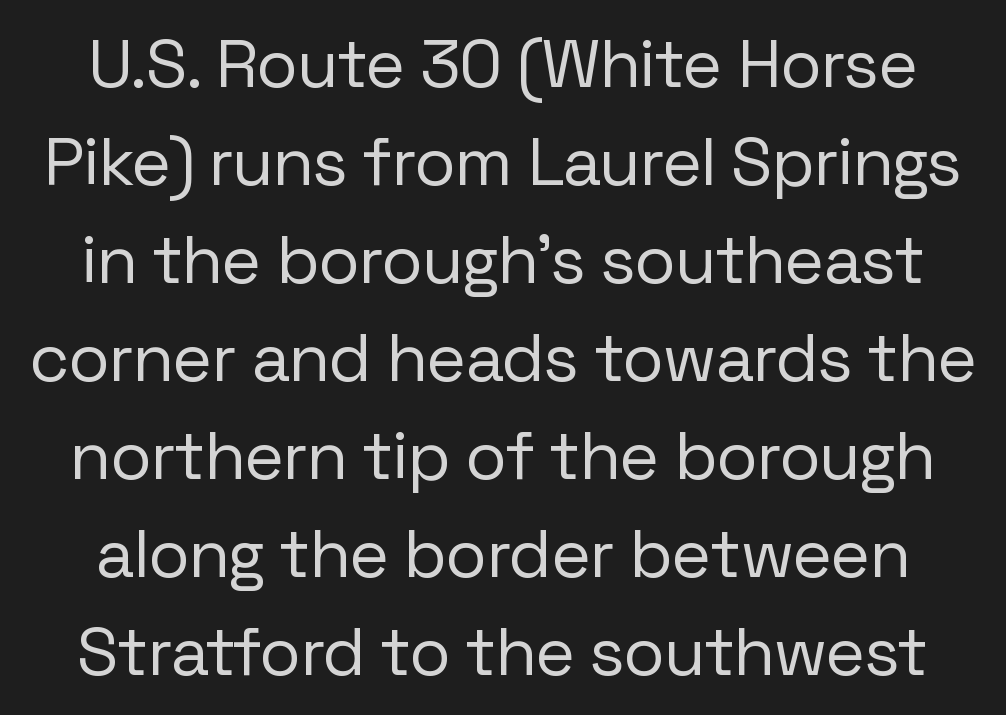
This sample has the flowing, uneven cadence of proportional lettering. Tracking here is standard; glyphs follow each other at the usual distance. Heft: none added — not bold. Nope, not italic — everything's standing straight. Glance below the letters and you will spot only blank space. The type family on display is of the sans-serif kind.
